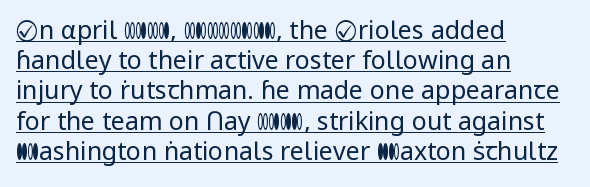
Q: Is the text bold? A: No.
Q: Is the text italic (slanted)? A: No, it is upright.
Q: Is the text underlined? A: Yes.
Q: How is the paragraph aligned? A: Left-aligned.
Q: Is the spacing between letters normal or unusually wide? A: Normal.
